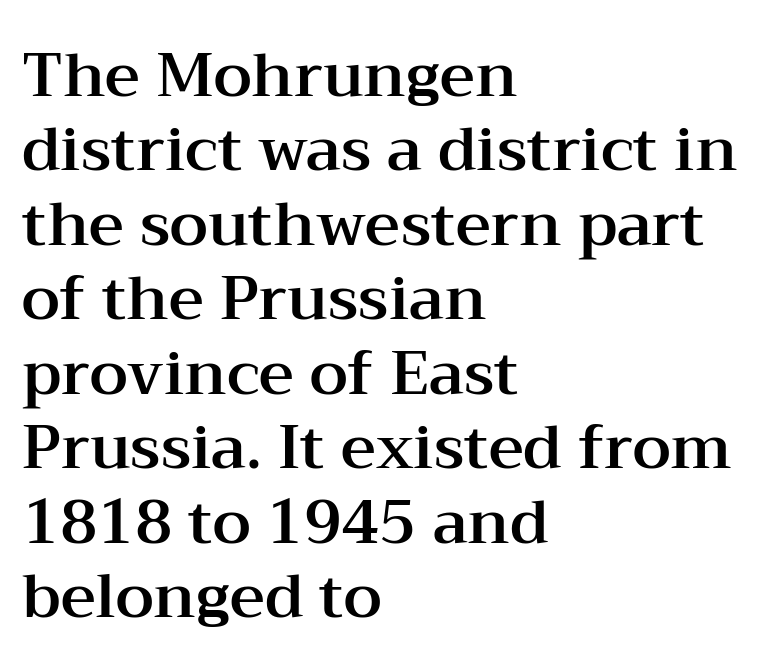
Q: Is the text italic (slanted)? A: No, it is upright.
Q: Is the typeface a serif or a sans-serif typeface? A: Serif.
Q: Is the text underlined? A: No.
Q: How is the paragraph aligned? A: Left-aligned.
Q: Is the spacing between letters normal or unusually wide? A: Normal.
Q: Width (condensed, normal, or wide)? A: Wide.
Q: Stroke contrast? A: Medium.
Q: x-height? A: Medium.
Q: Monospaced? A: No.
